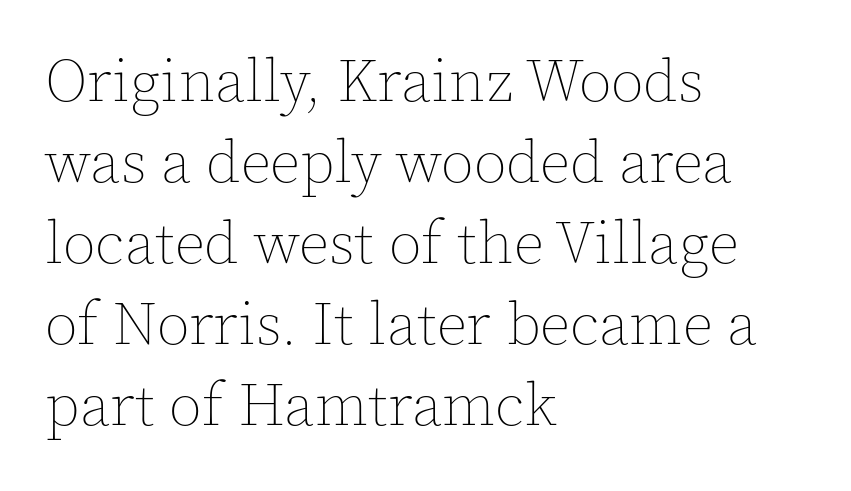
Q: Is the text bold? A: No.
Q: Is the text italic (slanted)? A: No, it is upright.
Q: Is the text underlined? A: No.
Q: How is the paragraph aligned? A: Left-aligned.
Q: Is the spacing between letters normal or unusually wide? A: Normal.
Q: Is the spacing between lines tight, normal or loose? A: Normal.
Q: Width (condensed, normal, or wide)? A: Normal.
Q: x-height? A: Medium.
Q: Monospaced? A: No.
